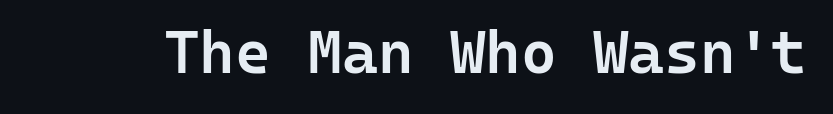
I'd describe the lettering as semibold — firm but not a full bold. Does extra space separate the letters? No, they use regular spacing. The strip under each line holds only bare page. I'd call this a sans setting — the letters go barefoot. A roman cut, with each character standing at attention. Think of a typewriter: that constant character pitch is what you see here.
